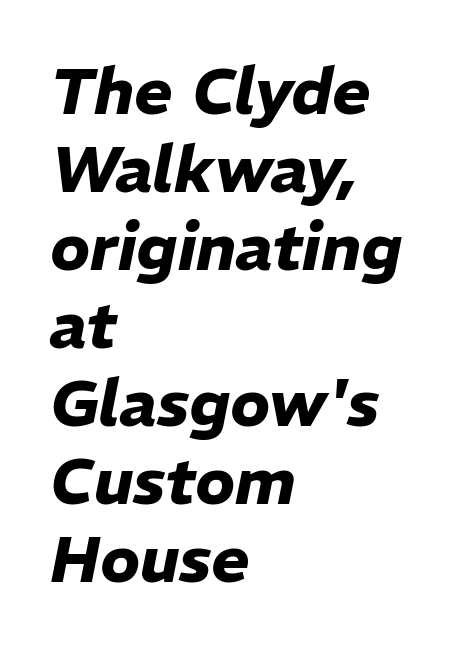
{"italic": "yes", "lean": "right", "slant_degrees": 11, "bold": "yes", "weight": "heavy", "width": "normal", "stroke_contrast": "low", "x_height": "medium", "monospaced": "no", "underline": "no", "align": "left", "line_spacing_ratio": 1.2, "letter_spacing": "normal", "letter_spacing_em": 0.0, "glyph_px": 65}
